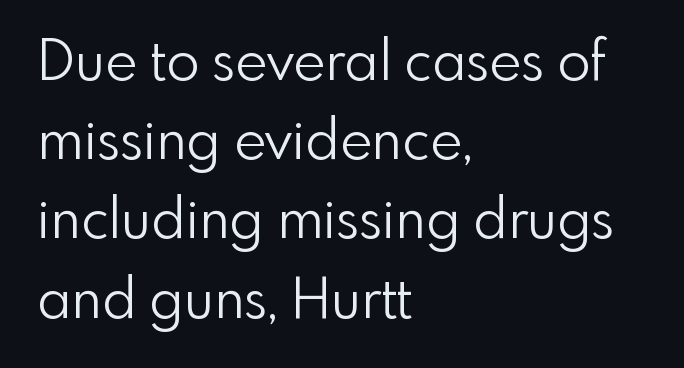
This rendering leaves character spacing at its baseline value. Quick note: interline space is typical. It's the straight-up-and-down kind of type. Grotesque or geometric, the face here clearly has no serifs. Alignment: flush left. Looks like regular typesetting: each glyph gets only the width it needs.
